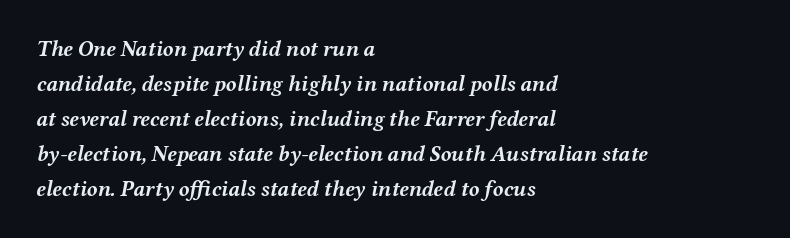
Q: Is the text bold? A: Yes.
Q: Is the text italic (slanted)? A: Yes, it leans right by about 12 degrees.
Q: Is the text underlined? A: No.
Q: How is the paragraph aligned? A: Left-aligned.
Q: Is the spacing between letters normal or unusually wide? A: Normal.
Q: Is the spacing between lines tight, normal or loose? A: Normal.
